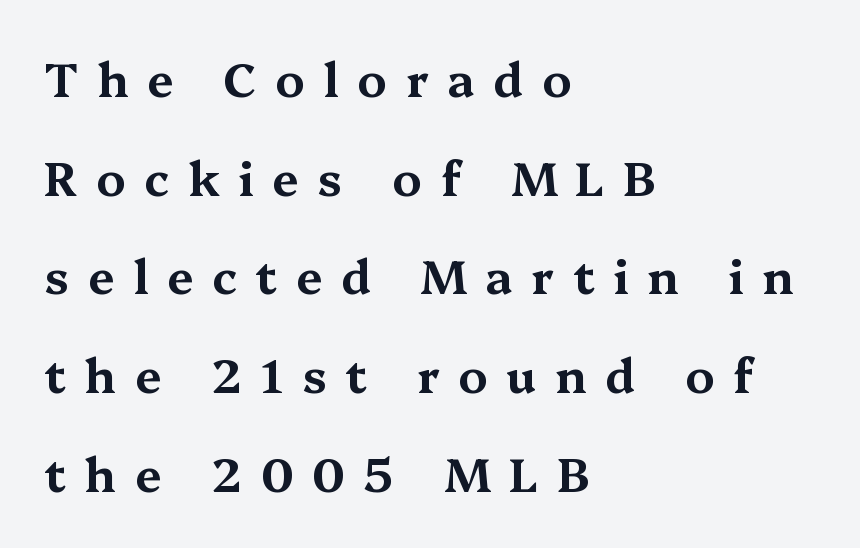
{"serif": "yes", "italic": "no", "width": "wide", "stroke_contrast": "medium", "x_height": "medium", "monospaced": "no", "underline": "no", "align": "left", "line_spacing": "loose", "line_spacing_ratio": 2.1, "letter_spacing": "wide", "letter_spacing_em": 0.4, "glyph_px": 47}
